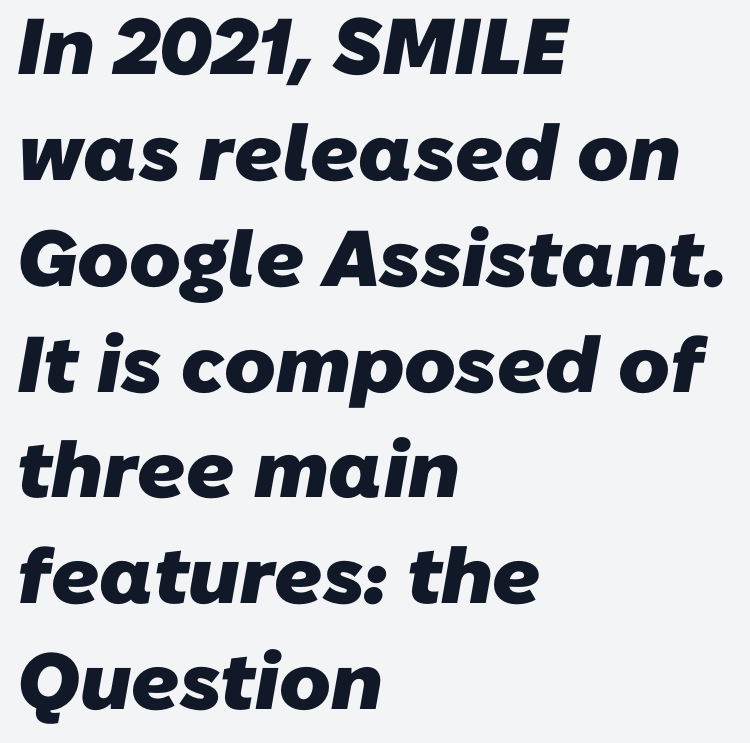
The space between consecutive lines is moderate. The gap between lines stays unmarked. Is this a fixed-width face? No — the glyphs have proportional, varying widths. The face used here is a sans, in the tradition of grotesques and geometrics.
